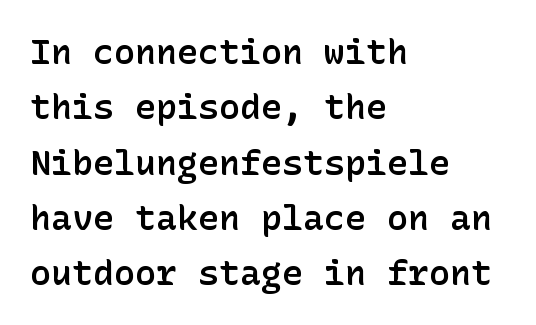
{"serif": "no", "italic": "no", "bold": "semi", "weight": "semibold", "width": "normal", "stroke_contrast": "low", "x_height": "medium", "underline": "no", "align": "left", "line_spacing": "normal", "line_spacing_ratio": 1.58, "letter_spacing": "normal", "letter_spacing_em": 0.0, "glyph_px": 35}
